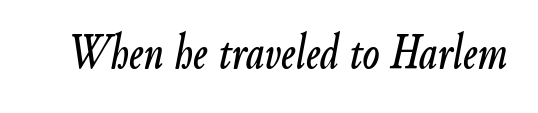
Q: Is the text italic (slanted)? A: Yes, it leans right by about 9 degrees.
Q: Is the text underlined? A: No.
Q: Is the spacing between letters normal or unusually wide? A: Normal.
Q: Width (condensed, normal, or wide)? A: Condensed.
Q: Stroke contrast? A: Low.
Q: x-height? A: Small.
Q: Monospaced? A: No.
